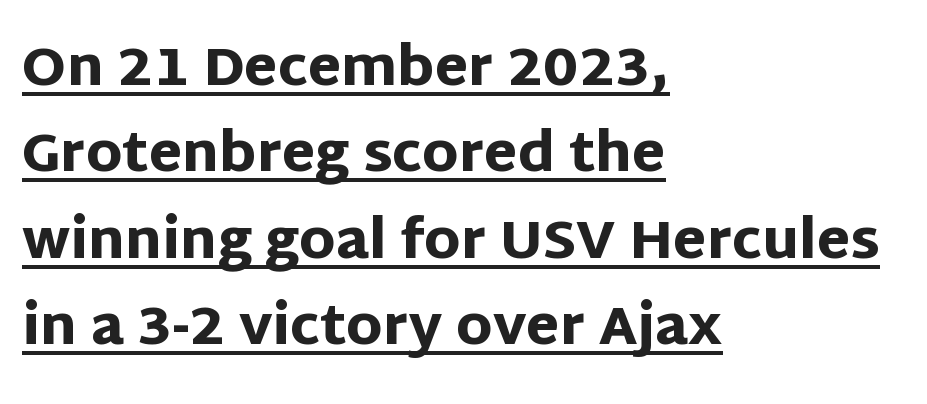
{"serif": "no", "italic": "no", "bold": "yes", "weight": "heavy", "width": "normal", "stroke_contrast": "low", "x_height": "large", "monospaced": "no", "underline": "yes", "align": "left", "line_spacing": "normal", "line_spacing_ratio": 1.6, "letter_spacing": "normal", "letter_spacing_em": 0.0, "glyph_px": 54}
